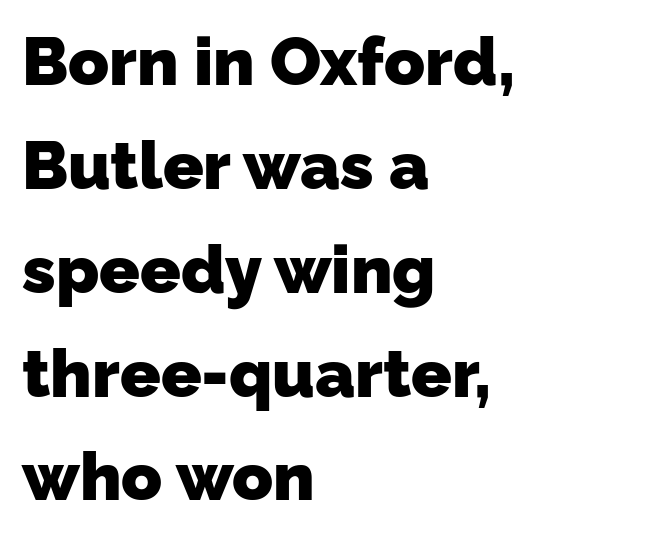
Q: Is the text bold? A: Yes.
Q: Is the typeface a serif or a sans-serif typeface? A: Sans-serif.
Q: Is the text underlined? A: No.
Q: How is the paragraph aligned? A: Left-aligned.
Q: Is the spacing between letters normal or unusually wide? A: Normal.
Q: Is the spacing between lines tight, normal or loose? A: Normal.
Q: Width (condensed, normal, or wide)? A: Normal.
Q: Stroke contrast? A: Low.
Q: x-height? A: Medium.
Q: Monospaced? A: No.
